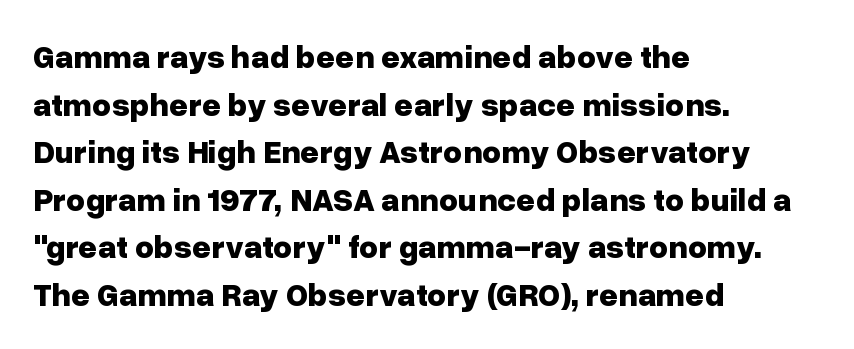
{"serif": "no", "italic": "no", "bold": "yes", "weight": "bold", "width": "normal", "stroke_contrast": "low", "x_height": "medium", "monospaced": "no", "underline": "no", "align": "left", "line_spacing": "normal", "line_spacing_ratio": 1.44, "letter_spacing": "normal", "letter_spacing_em": 0.0, "glyph_px": 33}
